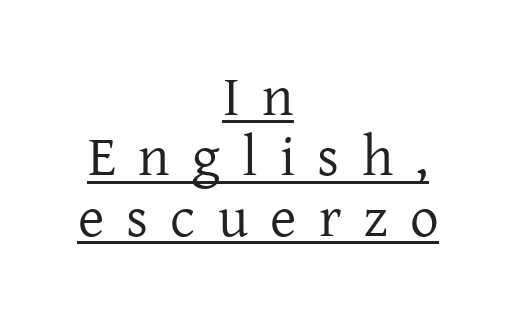
The image shows 57 px regular-weight serif type, upright; set centered, tight line spacing (1.06x), unusually wide letter spacing (+0.39 em), underlined; low stroke contrast and a medium x-height.
